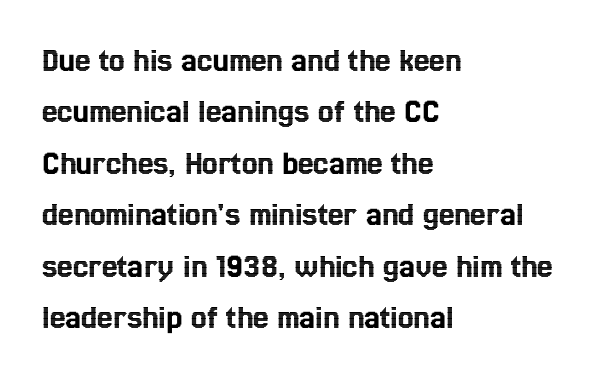
Q: Is the text italic (slanted)? A: No, it is upright.
Q: Is the text underlined? A: No.
Q: How is the paragraph aligned? A: Left-aligned.
Q: Is the spacing between letters normal or unusually wide? A: Normal.
Q: Is the spacing between lines tight, normal or loose? A: Normal.
Q: Width (condensed, normal, or wide)? A: Condensed.
Q: x-height? A: Medium.
Q: Monospaced? A: No.
